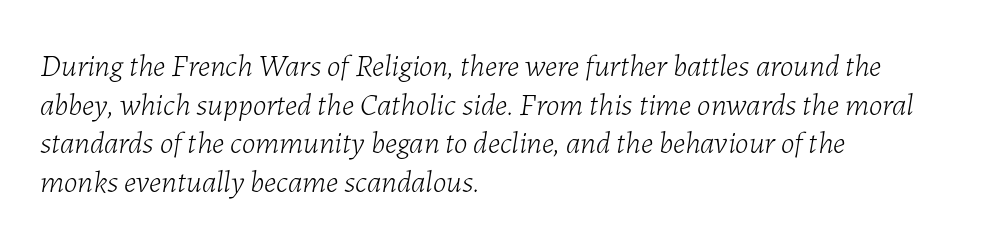
The lines are quadded left. Inter-character spacing is left at the font's built-in metrics. Honestly, there is no underline to notice here at all. No heavy texture on the line: the type isn't bold. Think of a printed novel: that variable character pitch is what you see here.
